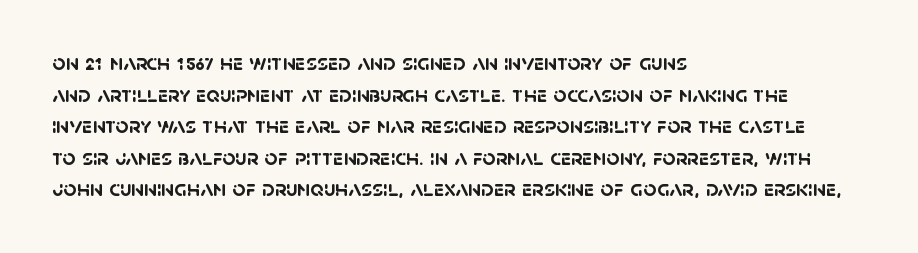
The image shows 23 px bold type; set left-aligned, normal line spacing (1.37x), normal letter spacing, not underlined.
